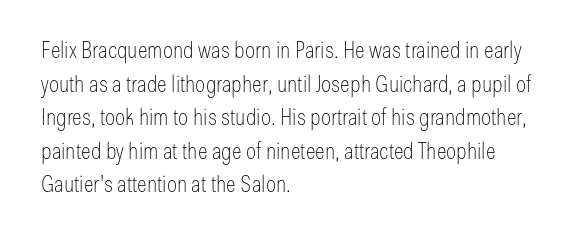
{"italic": "no", "bold": "no", "underline": "no", "align": "left", "line_spacing": "normal", "line_spacing_ratio": 1.46, "letter_spacing": "normal", "letter_spacing_em": 0.0, "glyph_px": 23}
